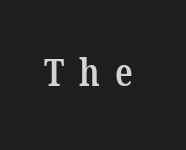
These lines are composed in type with serifs. How are the letters spaced? Widely, with obvious added tracking. This rendering features lettering with no underline. Notice the strokes are somewhat thickened but not fully heavy: this is a semibold. The passage shown is typed in a proportional face where columns would drift.
